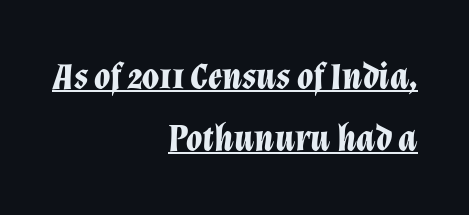
The image shows 37 px bold type, italic (leaning right); set right-aligned, normal line spacing (1.67x), normal letter spacing, underlined; low stroke contrast and a medium x-height.
